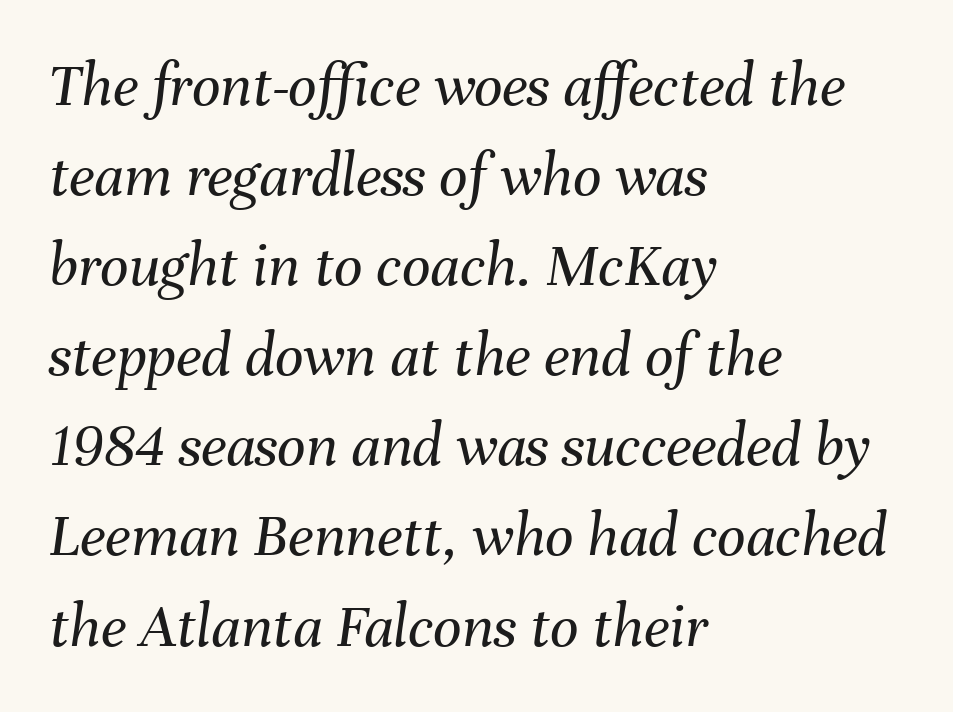
{"italic": "yes", "lean": "right", "slant_degrees": 8, "bold": "no", "weight": "regular", "width": "normal", "stroke_contrast": "medium", "x_height": "medium", "monospaced": "no", "underline": "no", "align": "left", "line_spacing": "normal", "line_spacing_ratio": 1.43, "letter_spacing": "normal", "letter_spacing_em": 0.0, "glyph_px": 63}
